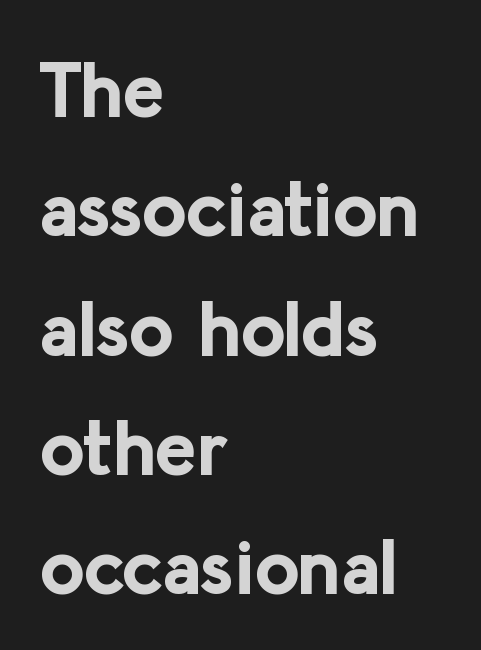
{"serif": "no", "italic": "no", "bold": "yes", "weight": "bold", "width": "normal", "stroke_contrast": "low", "x_height": "medium", "monospaced": "no", "underline": "no", "align": "left", "line_spacing": "normal", "line_spacing_ratio": 1.53, "letter_spacing": "normal", "letter_spacing_em": 0.0, "glyph_px": 78}
